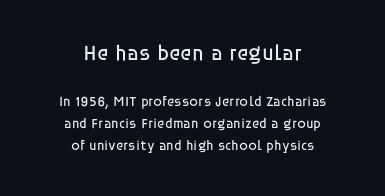
The image shows 22 px text type, upright; set centered, normal line spacing (1.57x), normal letter spacing, not underlined; the first (top) block is 1.57x larger.
